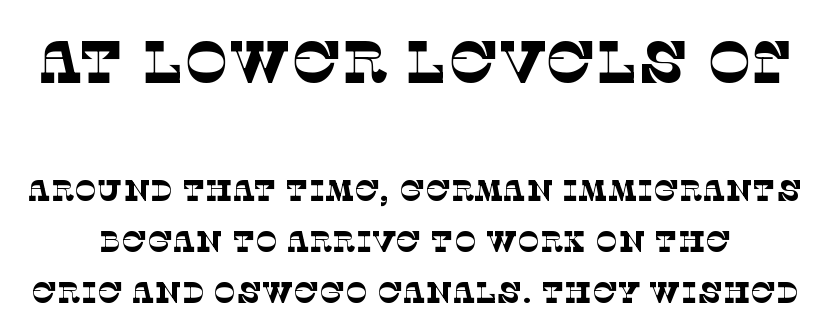
Q: Is the text bold? A: No.
Q: Is the typeface a serif or a sans-serif typeface? A: Serif.
Q: Is the text underlined? A: No.
Q: Is the spacing between letters normal or unusually wide? A: Normal.
Q: Is the spacing between lines tight, normal or loose? A: Normal.
Q: Which block of text is set in a larger size, the first (top) or the second (bottom)? A: The first (top) one.
Q: Width (condensed, normal, or wide)? A: Normal.
Q: Stroke contrast? A: Low.
Q: x-height? A: Large.
Q: Monospaced? A: No.
